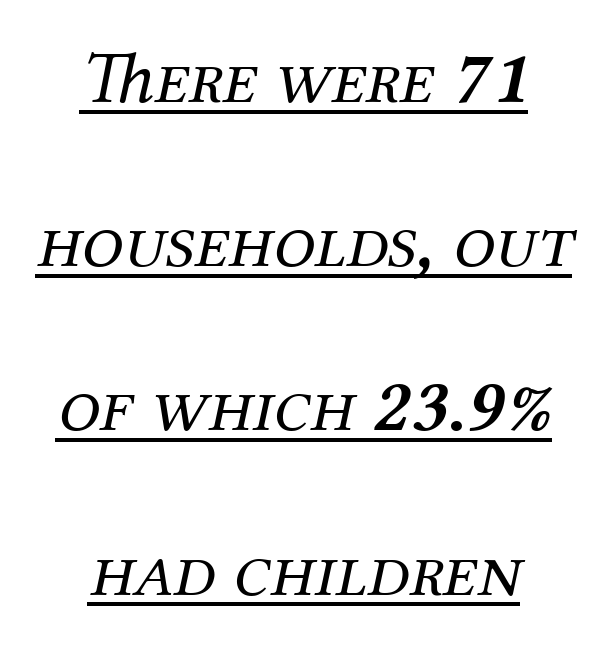
Q: Is the text bold? A: No.
Q: Is the text italic (slanted)? A: Yes, it leans right by about 12 degrees.
Q: Is the typeface a serif or a sans-serif typeface? A: Serif.
Q: Is the text underlined? A: Yes.
Q: How is the paragraph aligned? A: Centered.
Q: Is the spacing between letters normal or unusually wide? A: Normal.
Q: Is the spacing between lines tight, normal or loose? A: Loose.
Q: Width (condensed, normal, or wide)? A: Normal.
Q: Stroke contrast? A: Medium.
Q: x-height? A: Medium.
Q: Monospaced? A: No.
